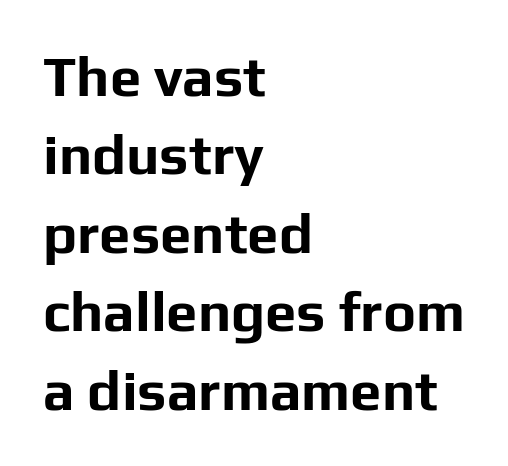
The image shows 56 px bold sans-serif type, upright; set left-aligned, normal line spacing (1.4x), normal letter spacing, not underlined; low stroke contrast and a medium x-height.
